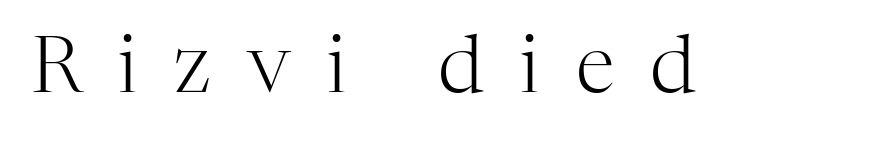
{"serif": "yes", "italic": "no", "bold": "no", "weight": "light", "width": "normal", "stroke_contrast": "high", "x_height": "medium", "monospaced": "no", "underline": "no", "letter_spacing": "wide", "letter_spacing_em": 0.46, "glyph_px": 79}
